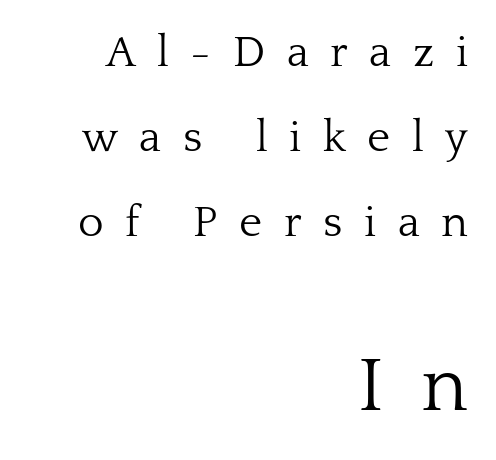
The image shows 77 px light serif type, upright; set right-aligned, loose line spacing (1.93x), unusually wide letter spacing (+0.49 em), not underlined; the second (bottom) block is 1.75x larger; low stroke contrast and a medium x-height.
